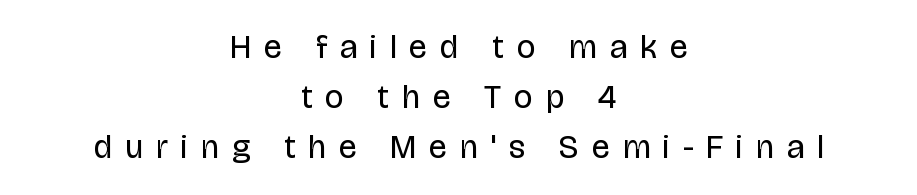
{"serif": "no", "italic": "no", "bold": "no", "weight": "regular", "width": "condensed", "stroke_contrast": "low", "x_height": "large", "monospaced": "no", "underline": "no", "align": "center", "line_spacing": "normal", "line_spacing_ratio": 1.52, "letter_spacing": "wide", "letter_spacing_em": 0.41, "glyph_px": 33}
